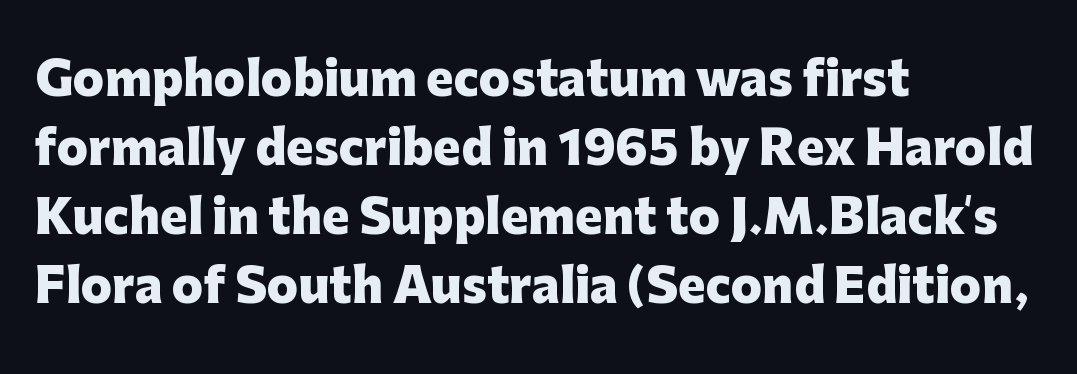
{"serif": "no", "italic": "no", "bold": "yes", "weight": "heavy", "width": "normal", "stroke_contrast": "low", "x_height": "medium", "monospaced": "no", "underline": "no", "align": "left", "line_spacing": "normal", "line_spacing_ratio": 1.5, "letter_spacing": "normal", "letter_spacing_em": 0.0, "glyph_px": 46}
